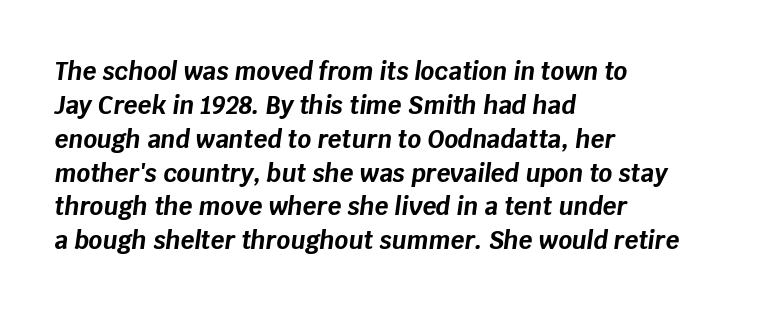
Weight check: bold — yes, fully. Notice how the passage keeps a crisp vertical edge on the left only. Check under the words: just untouched page. This block has exactly the height ordinary leading produces. This sample uses plain, unmodified letter spacing.
